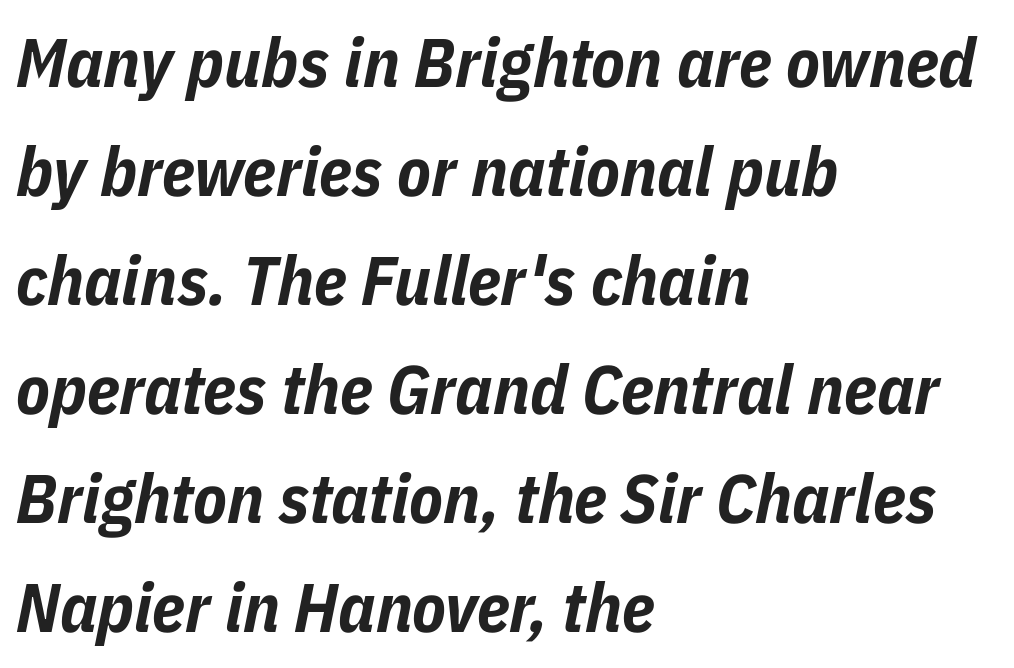
{"italic": "yes", "lean": "right", "slant_degrees": 11, "bold": "yes", "weight": "bold", "width": "condensed", "stroke_contrast": "low", "x_height": "medium", "monospaced": "no", "underline": "no", "align": "left", "line_spacing": "normal", "line_spacing_ratio": 1.58, "letter_spacing": "normal", "letter_spacing_em": 0.0, "glyph_px": 69}
